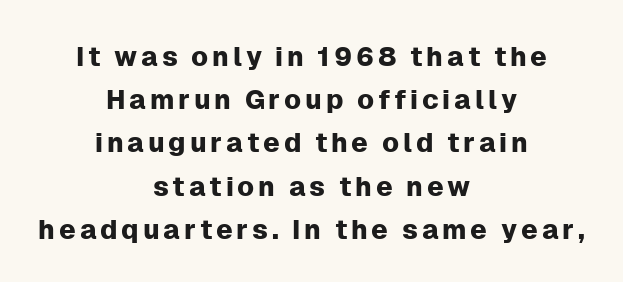
The zone under the glyphs is completely vacant. When letters stand straight like this, we call the style roman or upright. A centered setting, common on invitations and titles, is used for this passage. The lines sit at an ordinary, default distance from one another.
